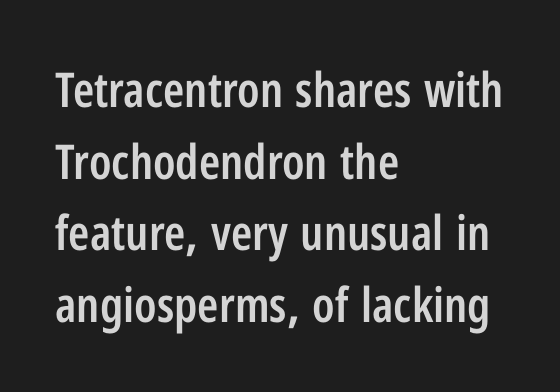
Underline: absent. A bit beefed up — I'd call it semibold rather than bold. There is no visible air inserted between adjacent glyphs. The rows are spaced the way most documents space them. This sample has the flowing, uneven cadence of proportional lettering.
